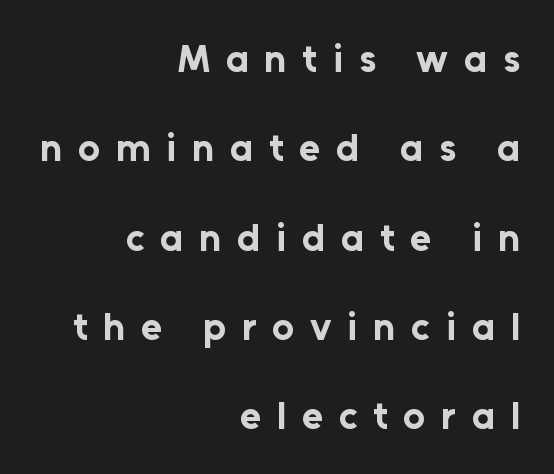
The passage shown has open, widely tracked lettering throughout. Line spacing here is loose. Italic? Not at all — the glyphs are vertical. Spacing verdict: proportional, widths tailored to each character. The strip under each line holds only bare page. Is the block centered? No — it sits flush against the right margin.
